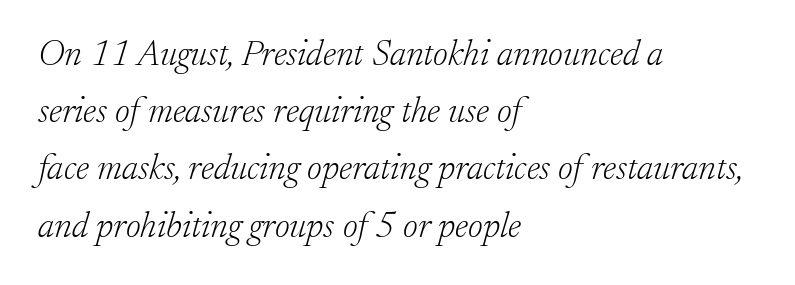
{"serif": "yes", "italic": "yes", "lean": "right", "slant_degrees": 17, "bold": "no", "weight": "light", "width": "normal", "stroke_contrast": "low", "x_height": "small", "monospaced": "no", "underline": "no", "align": "left", "line_spacing": "normal", "line_spacing_ratio": 1.59, "letter_spacing": "normal", "letter_spacing_em": 0.0, "glyph_px": 36}
